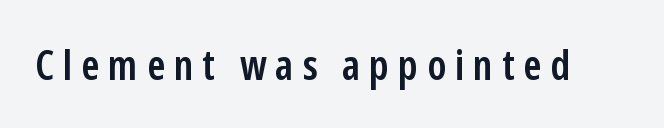
The image shows 42 px semibold, condensed sans-serif type, upright; set unusually wide letter spacing (+0.21 em), not underlined; low stroke contrast and a medium x-height.
